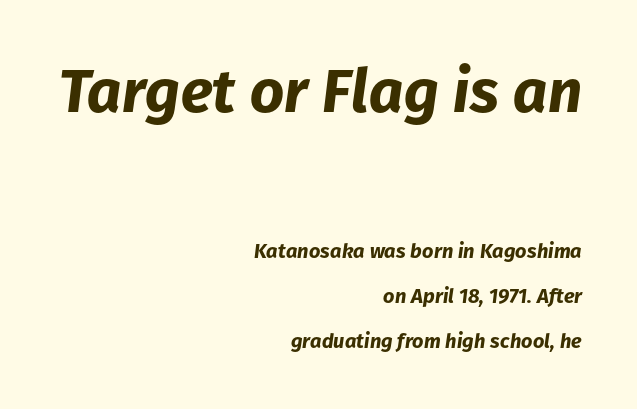
The image shows 60 px bold type, italic (leaning right); set right-aligned, loose line spacing (2.26x), normal letter spacing, not underlined; the first (top) block is 3.0x larger; low stroke contrast and a medium x-height.
